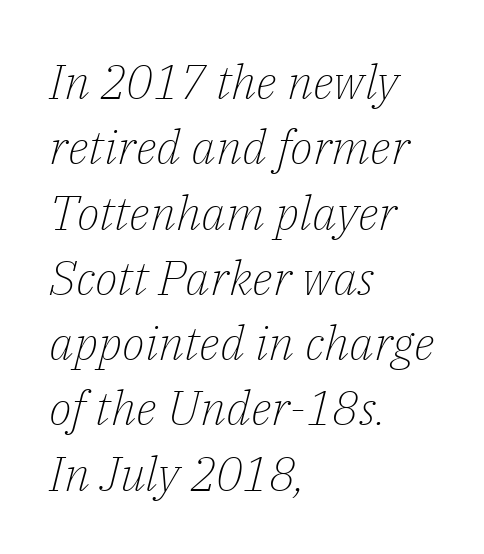
Q: Is the text bold? A: No.
Q: Is the text italic (slanted)? A: Yes, it leans right by about 14 degrees.
Q: Is the typeface a serif or a sans-serif typeface? A: Serif.
Q: Is the text underlined? A: No.
Q: How is the paragraph aligned? A: Left-aligned.
Q: Is the spacing between letters normal or unusually wide? A: Normal.
Q: Is the spacing between lines tight, normal or loose? A: Normal.
Q: Width (condensed, normal, or wide)? A: Normal.
Q: Stroke contrast? A: Low.
Q: x-height? A: Medium.
Q: Monospaced? A: No.
